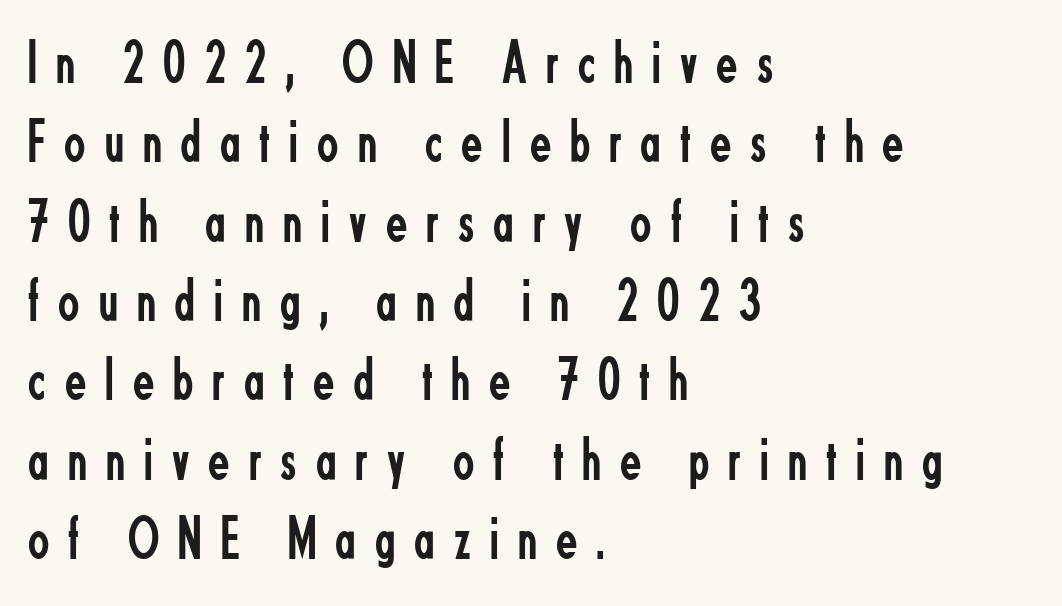
Leading: standard. The rendering uses natural spacing where letterforms have individual widths. Tracking here is generous; glyphs stand well apart from one another. Decoration check: the copy has no underline.
